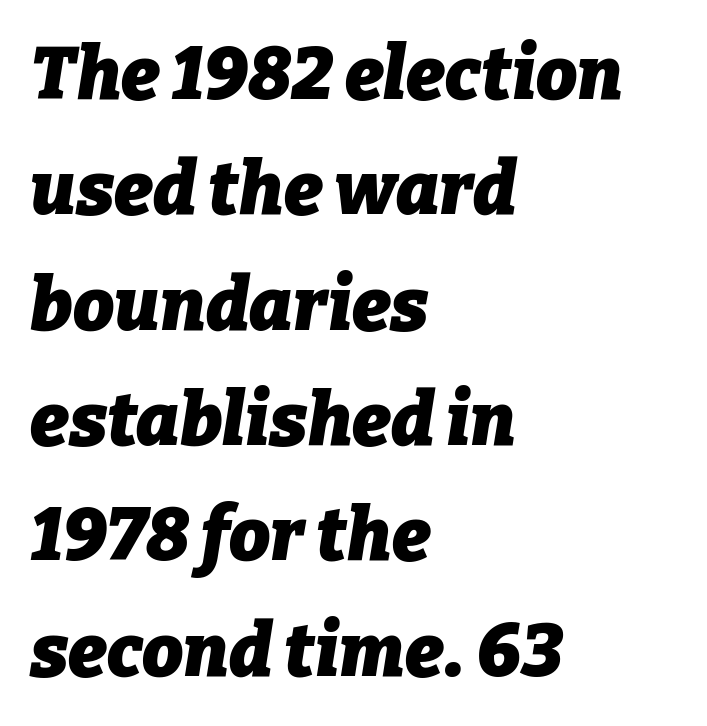
{"italic": "yes", "lean": "right", "slant_degrees": 9, "bold": "yes", "weight": "heavy", "width": "normal", "stroke_contrast": "low", "x_height": "medium", "monospaced": "no", "underline": "no", "align": "left", "line_spacing": "normal", "line_spacing_ratio": 1.58, "letter_spacing": "normal", "letter_spacing_em": 0.0, "glyph_px": 73}
